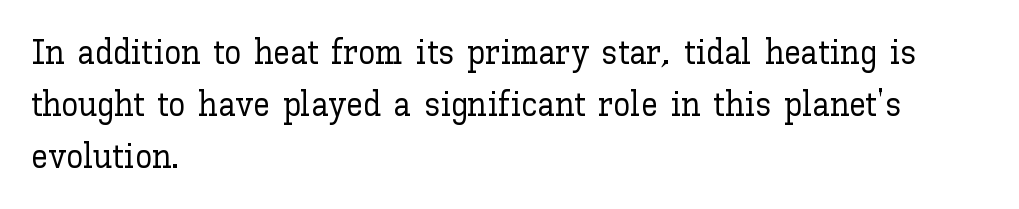
{"italic": "no", "width": "normal", "stroke_contrast": "low", "x_height": "medium", "monospaced": "no", "underline": "no", "align": "left", "line_spacing": "normal", "line_spacing_ratio": 1.53, "letter_spacing": "normal", "letter_spacing_em": 0.0, "glyph_px": 34}
